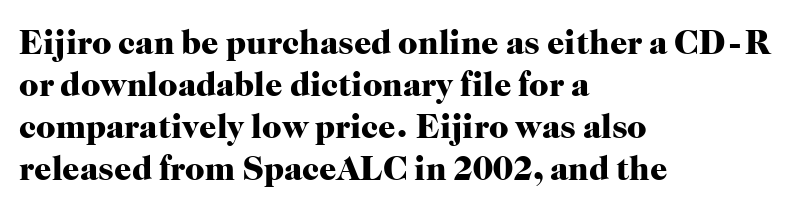
Q: Is the text bold? A: Yes.
Q: Is the text italic (slanted)? A: No, it is upright.
Q: Is the typeface a serif or a sans-serif typeface? A: Serif.
Q: Is the text underlined? A: No.
Q: How is the paragraph aligned? A: Left-aligned.
Q: Is the spacing between letters normal or unusually wide? A: Normal.
Q: Width (condensed, normal, or wide)? A: Normal.
Q: Stroke contrast? A: High.
Q: x-height? A: Medium.
Q: Monospaced? A: No.
